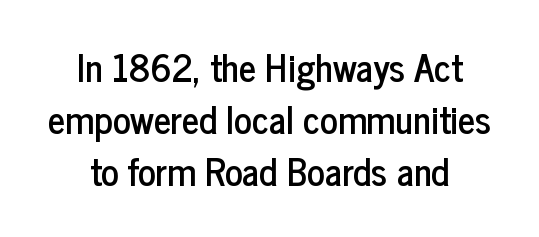
{"serif": "no", "italic": "no", "width": "condensed", "stroke_contrast": "low", "x_height": "medium", "monospaced": "no", "underline": "no", "align": "center", "line_spacing": "normal", "line_spacing_ratio": 1.41, "letter_spacing": "normal", "letter_spacing_em": 0.0, "glyph_px": 37}
